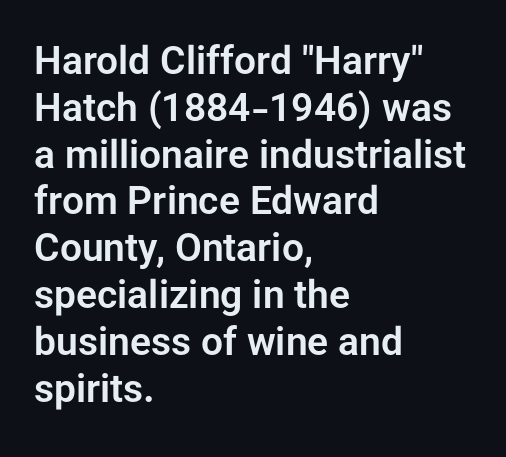
The image shows 39 px sans-serif type, upright; set left-aligned, line spacing 1.2x, normal letter spacing, not underlined; low stroke contrast and a medium x-height.
